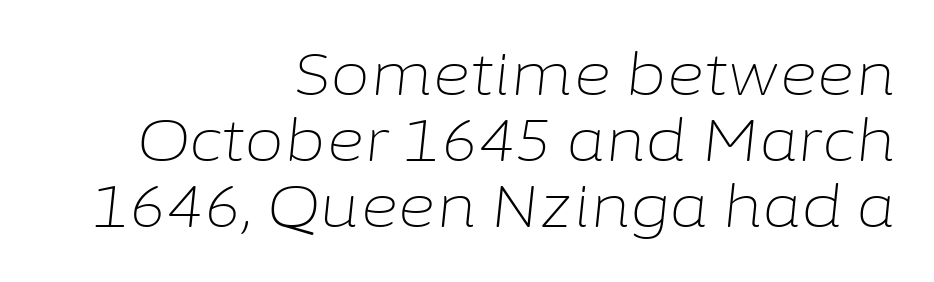
Observe the lean: these are italic letterforms. Proportional: the letters do not fall into vertical columns. Where is the straight margin? On the right. These lines keep a tight, regular rhythm from letter to letter. Anything drawn beneath the words? Only blank space.
